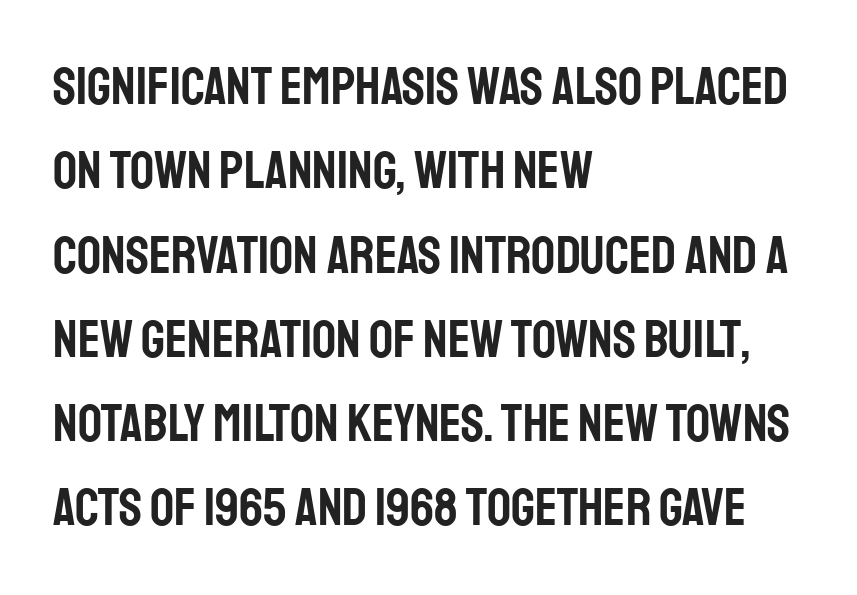
Q: Is the text italic (slanted)? A: No, it is upright.
Q: Is the typeface a serif or a sans-serif typeface? A: Sans-serif.
Q: Is the text underlined? A: No.
Q: How is the paragraph aligned? A: Left-aligned.
Q: Is the spacing between letters normal or unusually wide? A: Normal.
Q: Is the spacing between lines tight, normal or loose? A: Normal.
Q: Width (condensed, normal, or wide)? A: Condensed.
Q: Stroke contrast? A: Low.
Q: x-height? A: Large.
Q: Monospaced? A: No.
